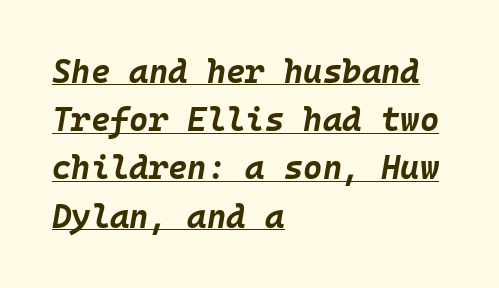
{"italic": "yes", "lean": "right", "slant_degrees": 10, "bold": "yes", "weight": "bold", "width": "normal", "stroke_contrast": "low", "x_height": "large", "monospaced": "yes", "underline": "yes", "align": "left", "line_spacing": "normal", "line_spacing_ratio": 1.46, "letter_spacing": "normal", "letter_spacing_em": 0.0, "glyph_px": 33}
